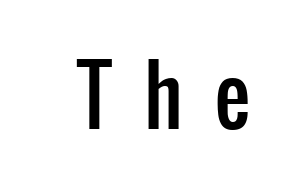
The image shows 80 px condensed sans-serif type, upright; set unusually wide letter spacing (+0.4 em), not underlined; low stroke contrast and a medium x-height.
